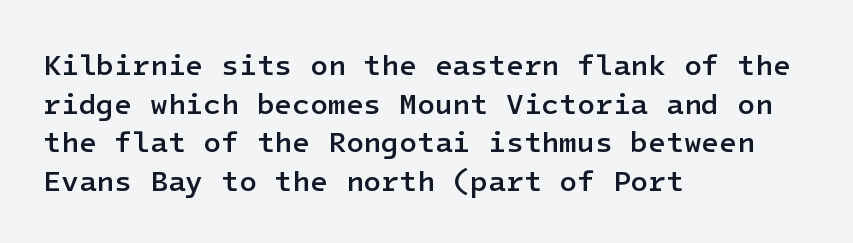
{"serif": "no", "italic": "no", "bold": "semi", "weight": "semibold", "width": "normal", "stroke_contrast": "low", "x_height": "medium", "underline": "no", "align": "left", "line_spacing": "normal", "line_spacing_ratio": 1.33, "letter_spacing": "normal", "letter_spacing_em": 0.0, "glyph_px": 29}
